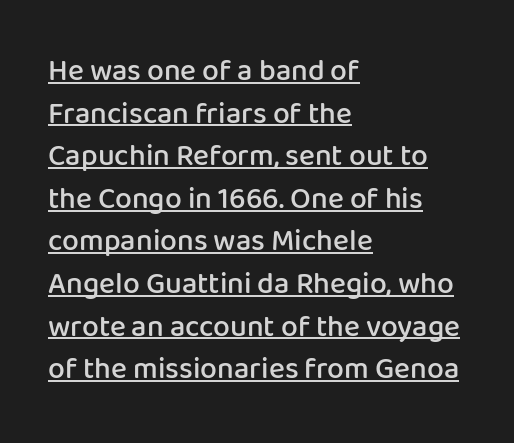
Does a line run under the words? Yes, clearly. Leading matches the norm, producing a regular column. The strokes are fattened partway — semibold, not bold. Visually the block forms a straight wall on the left and a jagged coastline on the right.
